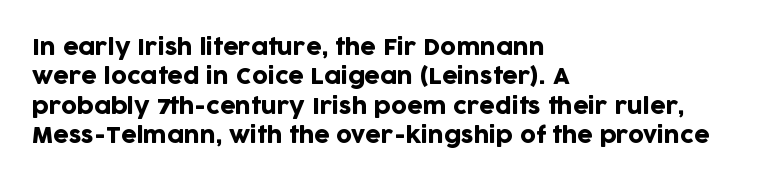
Q: Is the text italic (slanted)? A: No, it is upright.
Q: Is the text underlined? A: No.
Q: How is the paragraph aligned? A: Left-aligned.
Q: Is the spacing between letters normal or unusually wide? A: Normal.
Q: Is the spacing between lines tight, normal or loose? A: Normal.
